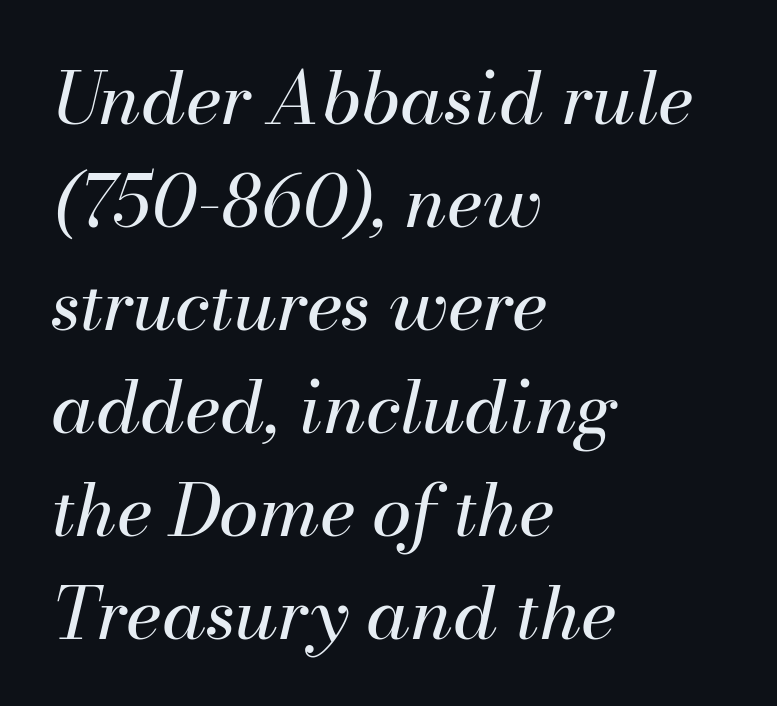
The image shows 72 px regular-weight type, italic (leaning right); set left-aligned, normal line spacing (1.43x), normal letter spacing, not underlined; medium stroke contrast and a small x-height.
